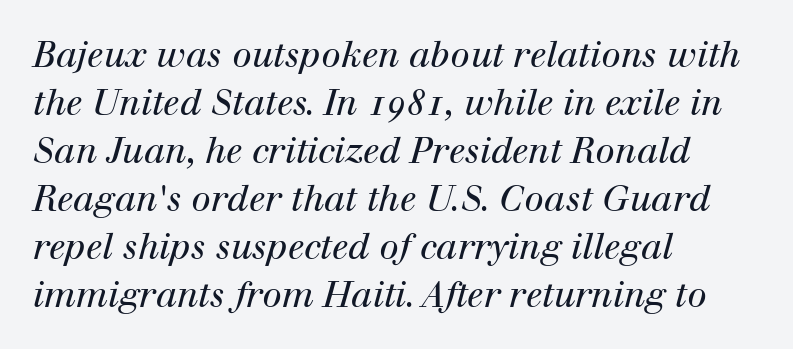
Q: Is the text bold? A: No.
Q: Is the text italic (slanted)? A: Yes, it leans right by about 12 degrees.
Q: Is the typeface a serif or a sans-serif typeface? A: Serif.
Q: Is the text underlined? A: No.
Q: How is the paragraph aligned? A: Left-aligned.
Q: Is the spacing between letters normal or unusually wide? A: Normal.
Q: Is the spacing between lines tight, normal or loose? A: Normal.
Q: Width (condensed, normal, or wide)? A: Normal.
Q: Stroke contrast? A: High.
Q: x-height? A: Medium.
Q: Monospaced? A: No.
